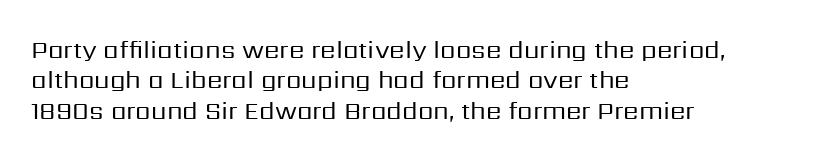
{"italic": "no", "bold": "no", "underline": "no", "align": "left", "line_spacing_ratio": 1.22, "letter_spacing": "normal", "letter_spacing_em": 0.0, "glyph_px": 25}
